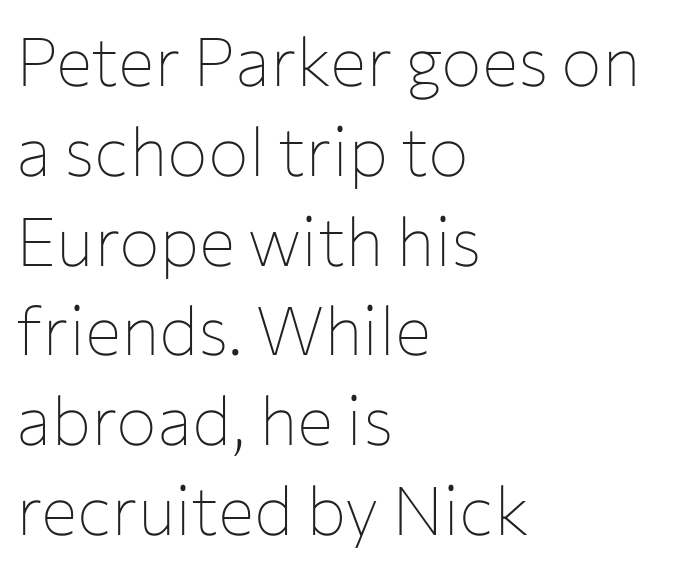
Q: Is the text bold? A: No.
Q: Is the text italic (slanted)? A: No, it is upright.
Q: Is the typeface a serif or a sans-serif typeface? A: Sans-serif.
Q: Is the text underlined? A: No.
Q: How is the paragraph aligned? A: Left-aligned.
Q: Is the spacing between letters normal or unusually wide? A: Normal.
Q: Is the spacing between lines tight, normal or loose? A: Normal.
Q: Width (condensed, normal, or wide)? A: Normal.
Q: Stroke contrast? A: Low.
Q: x-height? A: Medium.
Q: Monospaced? A: No.
